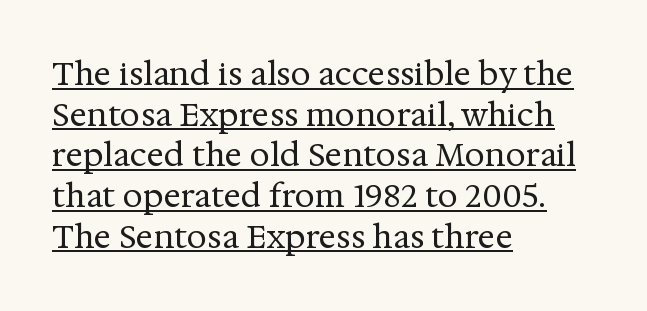
Q: Is the text bold? A: No.
Q: Is the text italic (slanted)? A: No, it is upright.
Q: Is the typeface a serif or a sans-serif typeface? A: Serif.
Q: Is the text underlined? A: Yes.
Q: How is the paragraph aligned? A: Left-aligned.
Q: Is the spacing between letters normal or unusually wide? A: Normal.
Q: Is the spacing between lines tight, normal or loose? A: Normal.
Q: Width (condensed, normal, or wide)? A: Normal.
Q: Stroke contrast? A: Medium.
Q: x-height? A: Medium.
Q: Monospaced? A: No.
